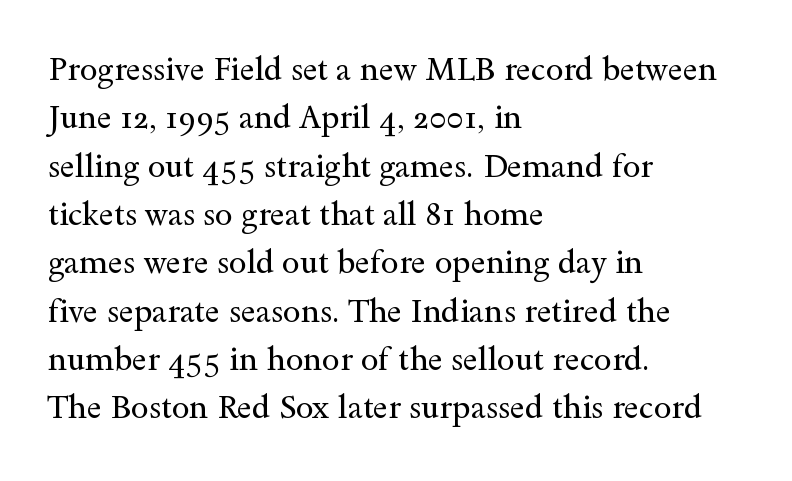
Each stroke keeps to a modest, everyday thickness or less. Plain, unruled lines of type. Stroke terminals: seriffed. Think of a printed novel: that variable character pitch is what you see here.
